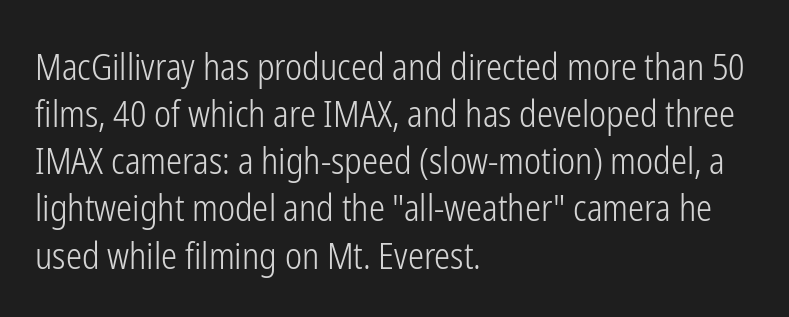
Q: Is the text bold? A: No.
Q: Is the text italic (slanted)? A: No, it is upright.
Q: Is the typeface a serif or a sans-serif typeface? A: Sans-serif.
Q: Is the text underlined? A: No.
Q: How is the paragraph aligned? A: Left-aligned.
Q: Is the spacing between letters normal or unusually wide? A: Normal.
Q: Is the spacing between lines tight, normal or loose? A: Normal.
Q: Width (condensed, normal, or wide)? A: Condensed.
Q: Stroke contrast? A: Low.
Q: x-height? A: Medium.
Q: Monospaced? A: No.
